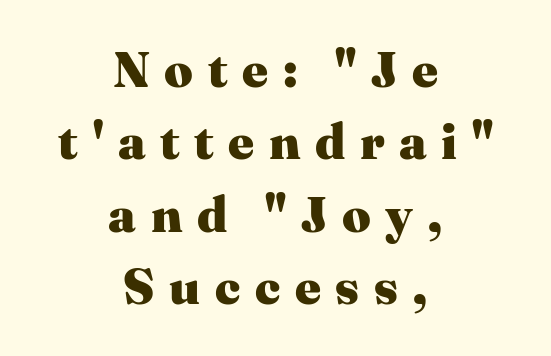
The image shows 50 px heavy serif type, upright; set centered, normal line spacing (1.45x), unusually wide letter spacing (+0.29 em), not underlined; medium stroke contrast and a medium x-height.
